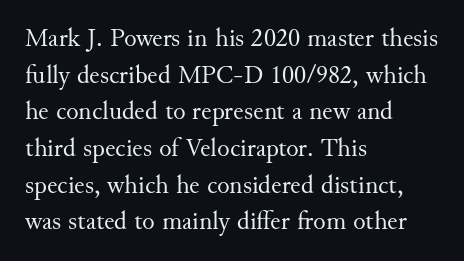
{"italic": "no", "bold": "no", "underline": "no", "align": "left", "line_spacing": "normal", "line_spacing_ratio": 1.41, "letter_spacing": "normal", "letter_spacing_em": 0.0, "glyph_px": 26}
